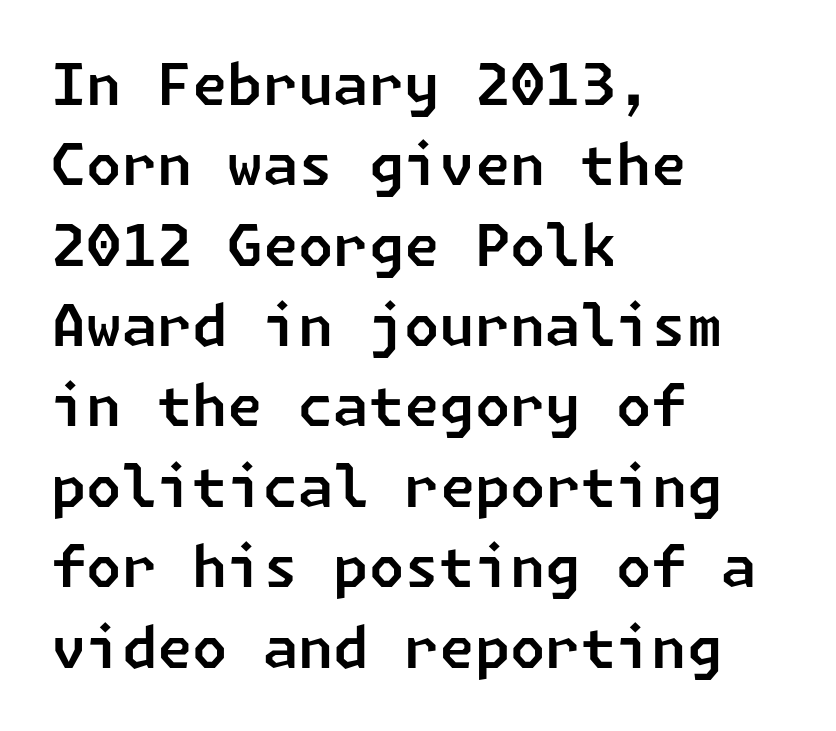
The image shows 57 px sans-serif type; set left-aligned, normal line spacing (1.41x), normal letter spacing, not underlined; low stroke contrast and a medium x-height.
